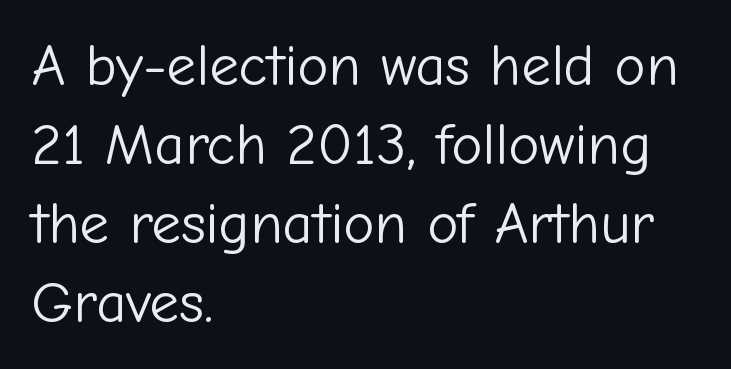
The image shows 59 px light sans-serif type, upright; set left-aligned, normal line spacing (1.34x), normal letter spacing, not underlined; low stroke contrast and a medium x-height.
